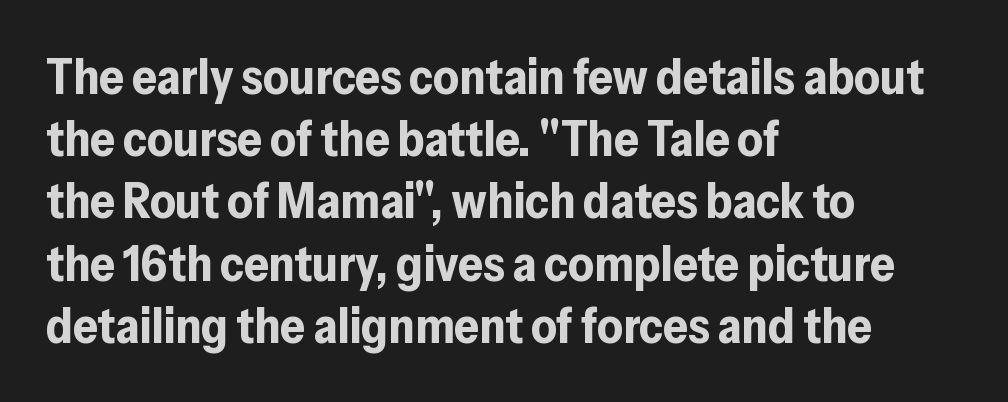
{"serif": "no", "italic": "no", "bold": "yes", "weight": "bold", "width": "normal", "stroke_contrast": "low", "x_height": "medium", "monospaced": "no", "underline": "no", "align": "left", "line_spacing": "normal", "line_spacing_ratio": 1.27, "letter_spacing": "normal", "letter_spacing_em": 0.0, "glyph_px": 49}
